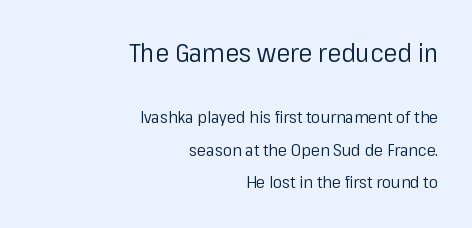
The image shows 26 px text type, upright; set right-aligned, loose line spacing (1.91x), normal letter spacing, not underlined; the first (top) block is 1.53x larger.
